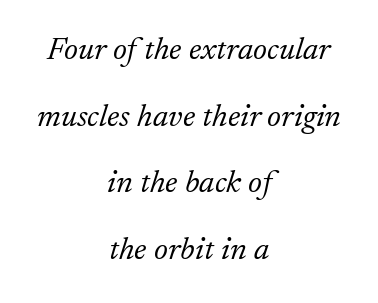
The image shows 32 px light serif type, italic (leaning right); set centered, loose line spacing (2.08x), normal letter spacing, not underlined; low stroke contrast and a small x-height.
